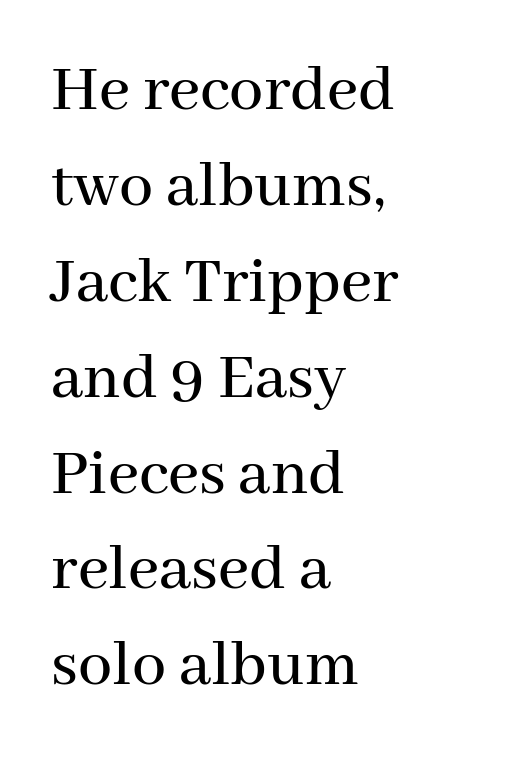
Q: Is the text italic (slanted)? A: No, it is upright.
Q: Is the typeface a serif or a sans-serif typeface? A: Serif.
Q: Is the text underlined? A: No.
Q: How is the paragraph aligned? A: Left-aligned.
Q: Is the spacing between letters normal or unusually wide? A: Normal.
Q: Is the spacing between lines tight, normal or loose? A: Normal.
Q: Width (condensed, normal, or wide)? A: Normal.
Q: Stroke contrast? A: Medium.
Q: x-height? A: Medium.
Q: Monospaced? A: No.
